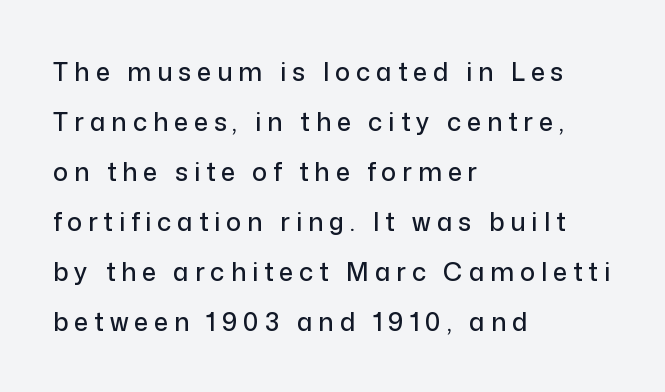
In terms of leading, this rendering errs on the spacious side. The lines in this sample share a left origin and differ only in where they stop. This is roman type, the default non-slanted kind. Characters follow at a spacing far wider than the type designer built in.
